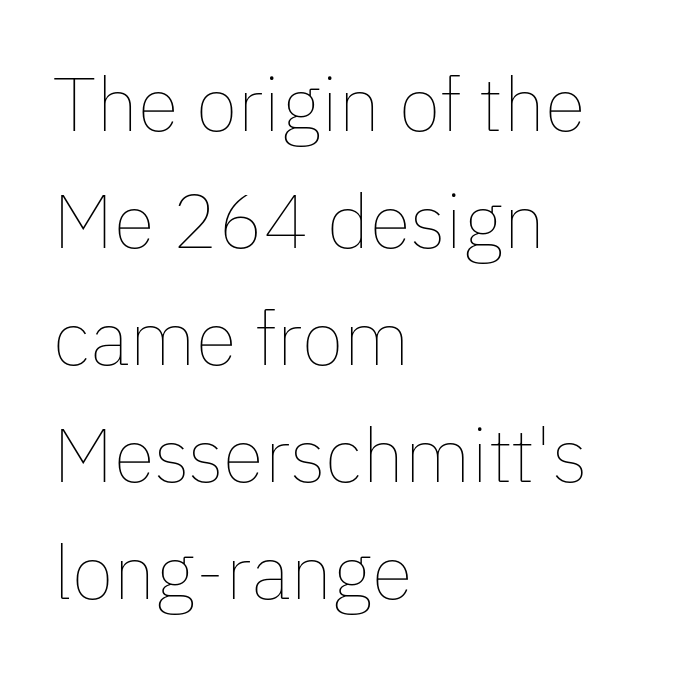
The image shows 76 px thin type, upright; set left-aligned, normal line spacing (1.54x), normal letter spacing, not underlined; low stroke contrast and a medium x-height.
